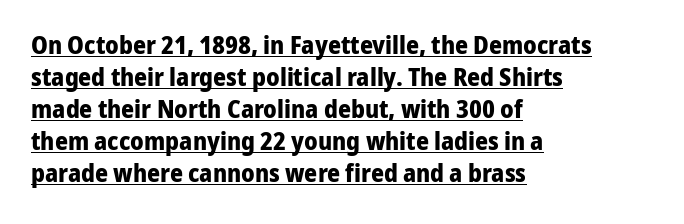
{"italic": "no", "bold": "yes", "underline": "yes", "align": "left", "line_spacing": "normal", "line_spacing_ratio": 1.28, "letter_spacing": "normal", "letter_spacing_em": 0.0, "glyph_px": 25}
